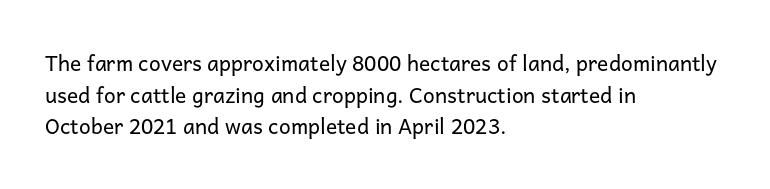
Q: Is the text bold? A: No.
Q: Is the text italic (slanted)? A: No, it is upright.
Q: Is the text underlined? A: No.
Q: How is the paragraph aligned? A: Left-aligned.
Q: Is the spacing between letters normal or unusually wide? A: Normal.
Q: Is the spacing between lines tight, normal or loose? A: Normal.
